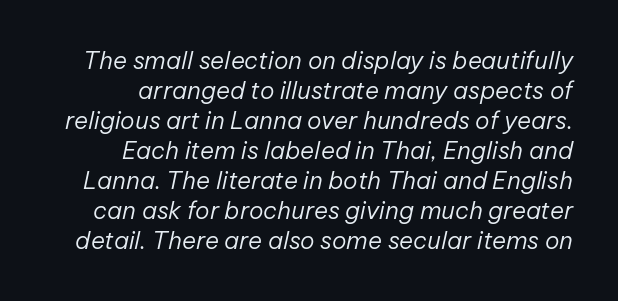
Q: Is the text bold? A: No.
Q: Is the text italic (slanted)? A: Yes, it leans right by about 12 degrees.
Q: Is the text underlined? A: No.
Q: Is the spacing between letters normal or unusually wide? A: Normal.
Q: Is the spacing between lines tight, normal or loose? A: Normal.
